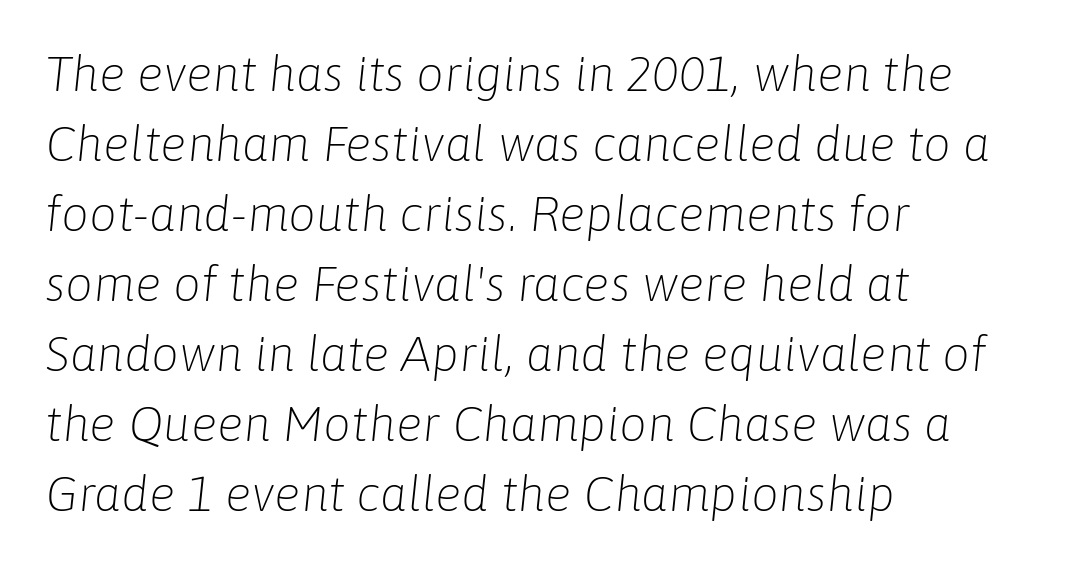
Q: Is the text bold? A: No.
Q: Is the text italic (slanted)? A: Yes, it leans right by about 6 degrees.
Q: Is the text underlined? A: No.
Q: How is the paragraph aligned? A: Left-aligned.
Q: Is the spacing between letters normal or unusually wide? A: Normal.
Q: Is the spacing between lines tight, normal or loose? A: Normal.
Q: Width (condensed, normal, or wide)? A: Normal.
Q: Stroke contrast? A: Low.
Q: x-height? A: Medium.
Q: Monospaced? A: No.
